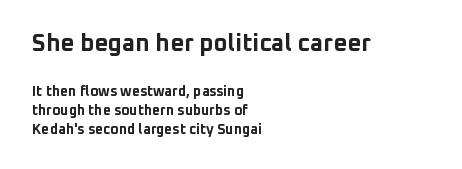
Q: Is the text bold? A: Yes.
Q: Is the text italic (slanted)? A: No, it is upright.
Q: Is the text underlined? A: No.
Q: How is the paragraph aligned? A: Left-aligned.
Q: Is the spacing between letters normal or unusually wide? A: Normal.
Q: Is the spacing between lines tight, normal or loose? A: Normal.
Q: Which block of text is set in a larger size, the first (top) or the second (bottom)? A: The first (top) one.
